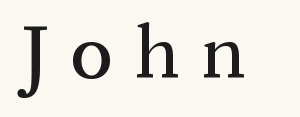
The image shows 76 px serif type, upright; set unusually wide letter spacing (+0.29 em), not underlined; medium stroke contrast and a medium x-height.
